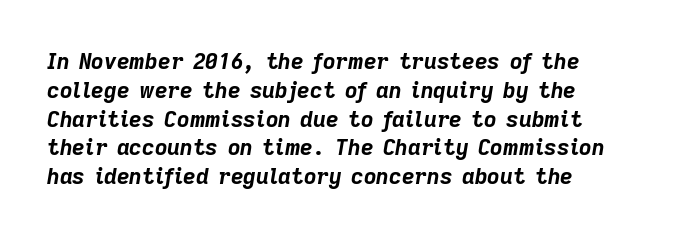
{"italic": "yes", "lean": "right", "slant_degrees": 9, "bold": "yes", "underline": "no", "line_spacing": "normal", "line_spacing_ratio": 1.31, "letter_spacing": "normal", "letter_spacing_em": 0.0, "glyph_px": 22}
